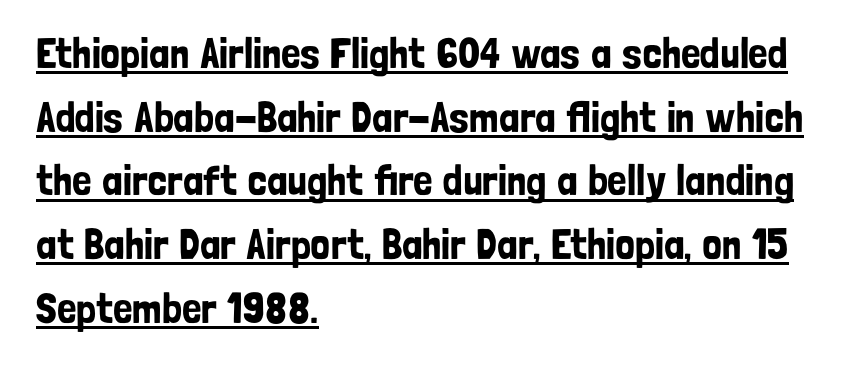
Q: Is the text italic (slanted)? A: No, it is upright.
Q: Is the typeface a serif or a sans-serif typeface? A: Sans-serif.
Q: Is the text underlined? A: Yes.
Q: How is the paragraph aligned? A: Left-aligned.
Q: Is the spacing between letters normal or unusually wide? A: Normal.
Q: Is the spacing between lines tight, normal or loose? A: Normal.
Q: Width (condensed, normal, or wide)? A: Condensed.
Q: Stroke contrast? A: Low.
Q: x-height? A: Medium.
Q: Monospaced? A: No.
